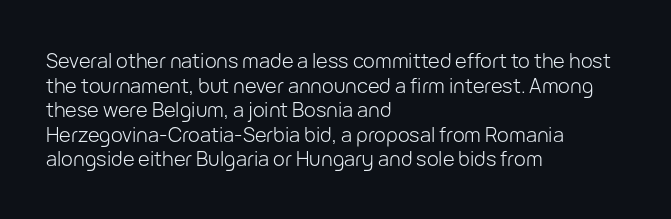
Casual observation: everything's shoved over to the left. This is not heavy type; no bold has been used. Italic? Not at all — the glyphs are vertical. The space beneath each line is pristine and unruled. No extra tracking has been applied to these lines.
